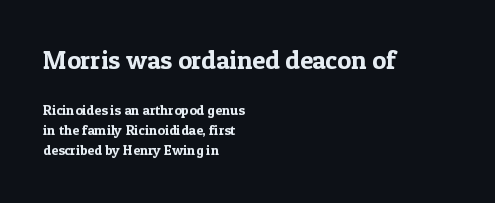
Q: Is the text italic (slanted)? A: No, it is upright.
Q: Is the text underlined? A: No.
Q: How is the paragraph aligned? A: Left-aligned.
Q: Is the spacing between letters normal or unusually wide? A: Normal.
Q: Is the spacing between lines tight, normal or loose? A: Normal.
Q: Which block of text is set in a larger size, the first (top) or the second (bottom)? A: The first (top) one.
